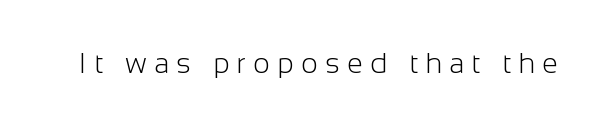
{"serif": "no", "italic": "no", "bold": "no", "weight": "light", "width": "normal", "stroke_contrast": "low", "x_height": "medium", "monospaced": "no", "underline": "no", "letter_spacing": "wide", "letter_spacing_em": 0.25, "glyph_px": 29}
